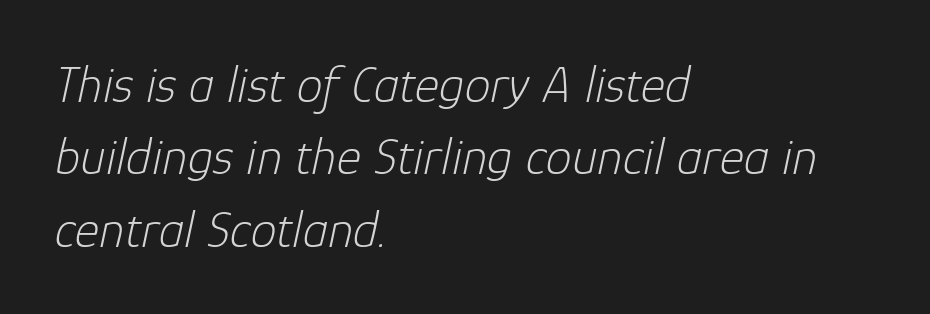
Q: Is the text bold? A: No.
Q: Is the text italic (slanted)? A: Yes, it leans right by about 12 degrees.
Q: Is the text underlined? A: No.
Q: How is the paragraph aligned? A: Left-aligned.
Q: Is the spacing between letters normal or unusually wide? A: Normal.
Q: Is the spacing between lines tight, normal or loose? A: Normal.
Q: Width (condensed, normal, or wide)? A: Normal.
Q: Stroke contrast? A: Low.
Q: x-height? A: Medium.
Q: Monospaced? A: No.
